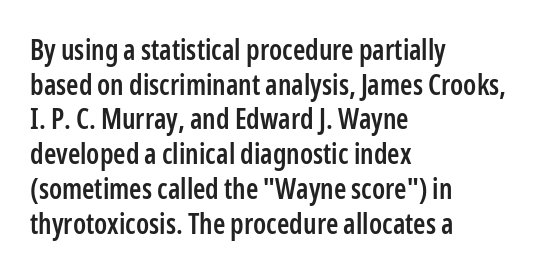
Q: Is the text bold? A: Semi-bold.
Q: Is the text italic (slanted)? A: No, it is upright.
Q: Is the typeface a serif or a sans-serif typeface? A: Sans-serif.
Q: Is the text underlined? A: No.
Q: How is the paragraph aligned? A: Left-aligned.
Q: Is the spacing between letters normal or unusually wide? A: Normal.
Q: Width (condensed, normal, or wide)? A: Condensed.
Q: Stroke contrast? A: Low.
Q: x-height? A: Medium.
Q: Monospaced? A: No.
